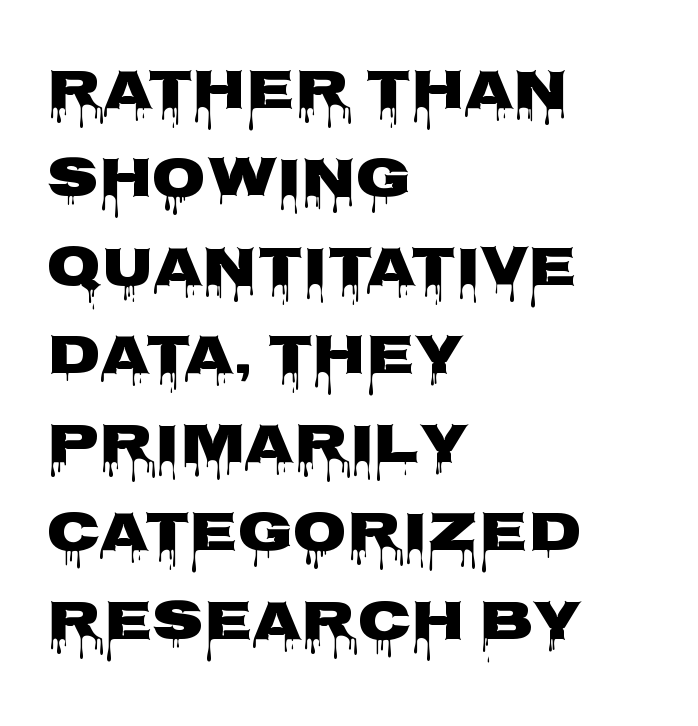
The image shows 56 px heavy, wide sans-serif type, upright; set left-aligned, normal line spacing (1.58x), normal letter spacing, not underlined; low stroke contrast and a large x-height.
